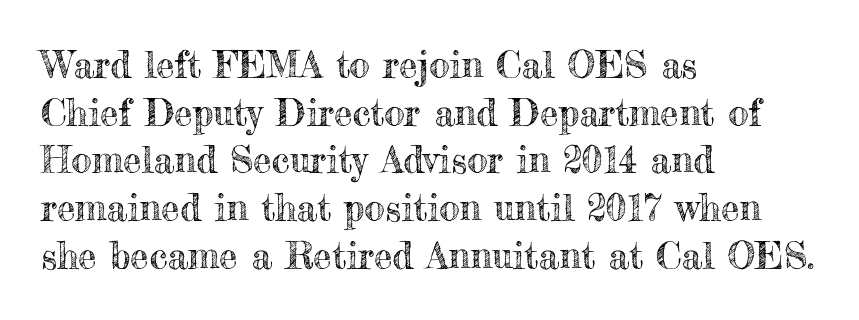
The image shows 37 px text type, upright; set left-aligned, normal line spacing (1.29x), normal letter spacing, not underlined; a small x-height.
